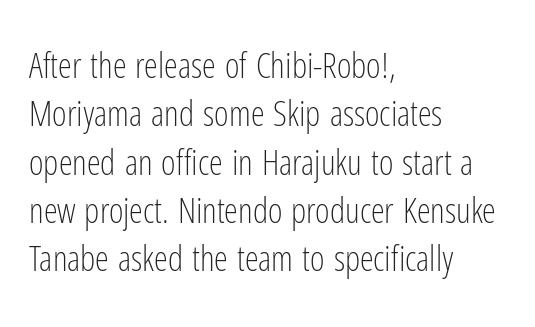
Visually the block forms a straight wall on the left and a jagged coastline on the right. These lines are composed in type without serifs. You could not count columns in this text — the font is proportionally spaced. The weight would be labelled regular, book, light, or lighter still.
